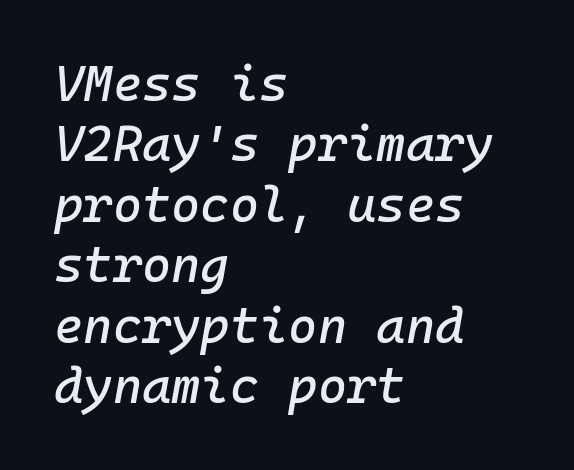
Q: Is the text italic (slanted)? A: Yes, it leans right by about 10 degrees.
Q: Is the text underlined? A: No.
Q: How is the paragraph aligned? A: Left-aligned.
Q: Is the spacing between letters normal or unusually wide? A: Normal.
Q: Width (condensed, normal, or wide)? A: Normal.
Q: Stroke contrast? A: Low.
Q: x-height? A: Medium.
Q: Monospaced? A: Yes.
